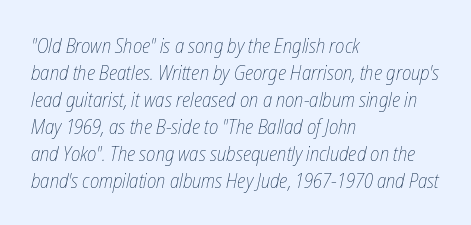
{"italic": "yes", "lean": "right", "slant_degrees": 12, "bold": "no", "underline": "no", "align": "left", "line_spacing": "normal", "line_spacing_ratio": 1.35, "letter_spacing": "normal", "letter_spacing_em": 0.0, "glyph_px": 20}
